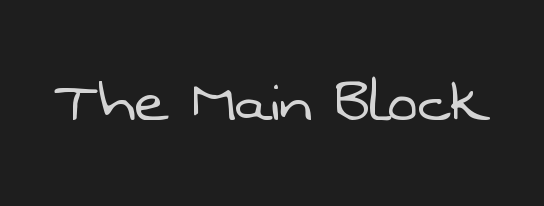
Q: Is the text bold? A: No.
Q: Is the typeface a serif or a sans-serif typeface? A: Sans-serif.
Q: Is the text underlined? A: No.
Q: Is the spacing between letters normal or unusually wide? A: Normal.
Q: Width (condensed, normal, or wide)? A: Normal.
Q: Stroke contrast? A: Low.
Q: x-height? A: Medium.
Q: Monospaced? A: No.
